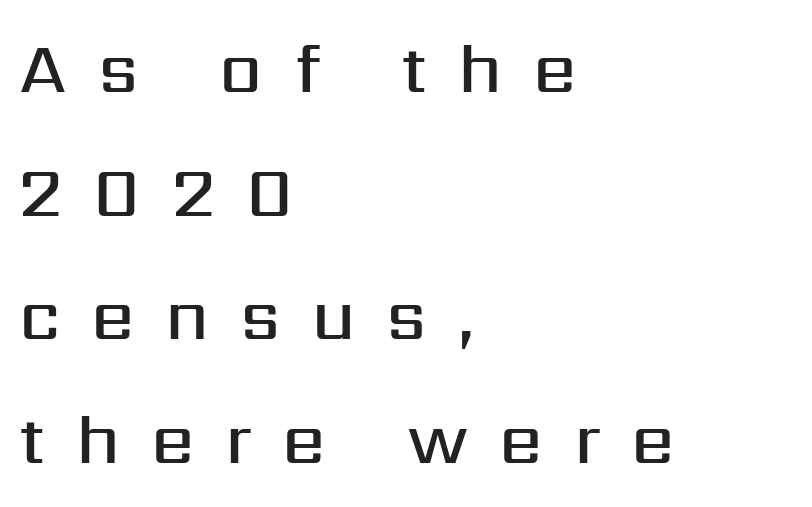
The image shows 69 px semibold sans-serif type, upright; set left-aligned, line spacing 1.79x, unusually wide letter spacing (+0.45 em), not underlined; medium stroke contrast and a medium x-height.
